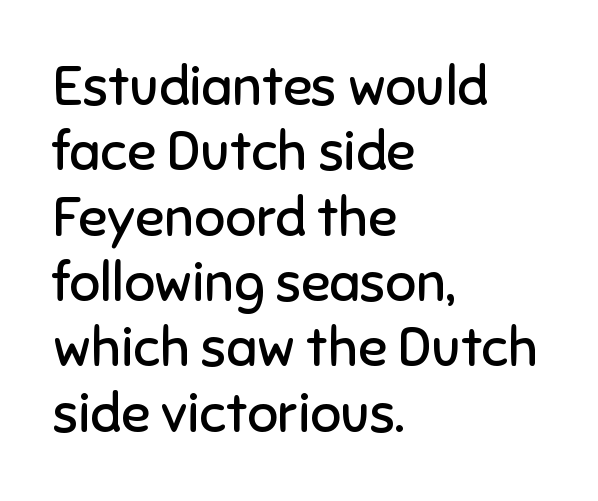
The image shows 54 px regular-weight sans-serif type, upright; set left-aligned, line spacing 1.21x, normal letter spacing, not underlined; low stroke contrast and a medium x-height.
